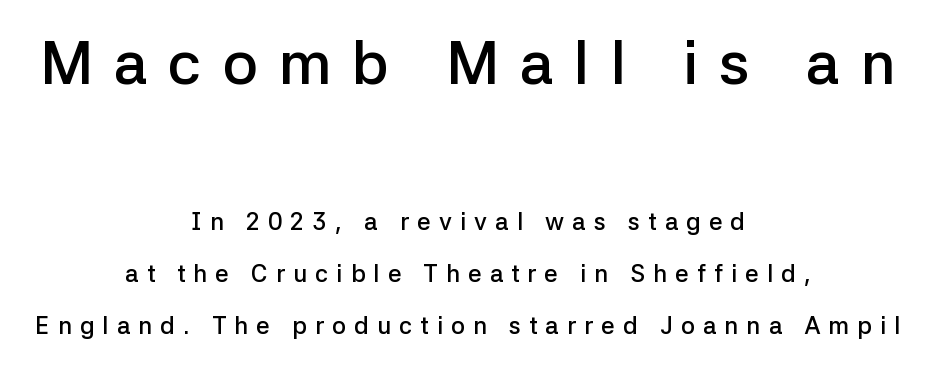
Q: Is the text bold? A: Semi-bold.
Q: Is the text italic (slanted)? A: No, it is upright.
Q: Is the typeface a serif or a sans-serif typeface? A: Sans-serif.
Q: Is the text underlined? A: No.
Q: How is the paragraph aligned? A: Centered.
Q: Is the spacing between letters normal or unusually wide? A: Unusually wide.
Q: Is the spacing between lines tight, normal or loose? A: Loose.
Q: Which block of text is set in a larger size, the first (top) or the second (bottom)? A: The first (top) one.
Q: Width (condensed, normal, or wide)? A: Normal.
Q: Stroke contrast? A: Low.
Q: x-height? A: Medium.
Q: Monospaced? A: No.
